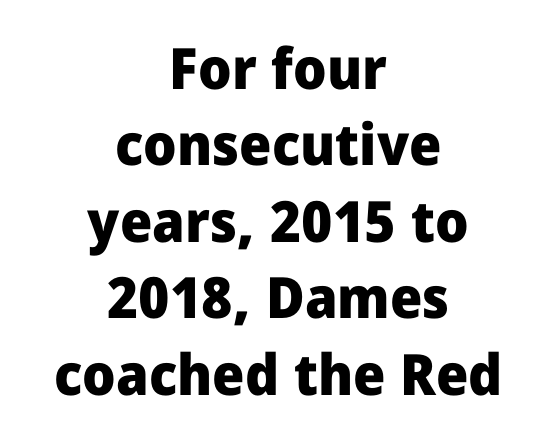
The image shows 57 px heavy sans-serif type, upright; set centered, normal line spacing (1.34x), normal letter spacing, not underlined; low stroke contrast and a medium x-height.
